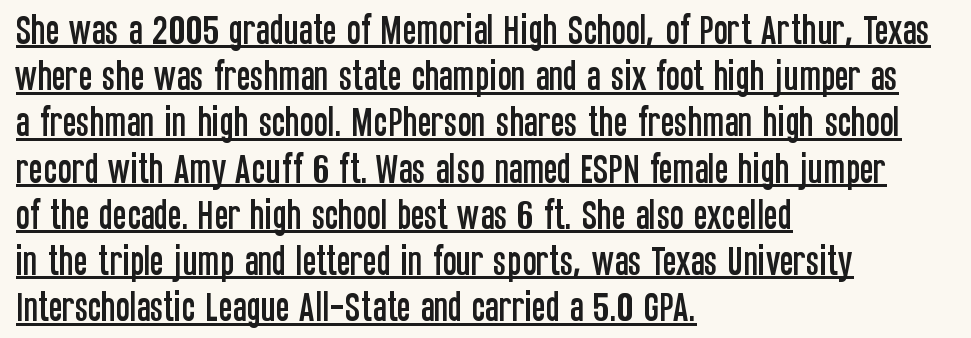
Each letter keeps its own natural width here, so spacing adapts to shape. Vertically, the passage feels balanced, rows spaced as you'd expect. Teacher's note: observe the even left margin — that is flush-left alignment. Stroke terminals: plain, sans-serif. Check the space under the baseline: a stroke is drawn there.
